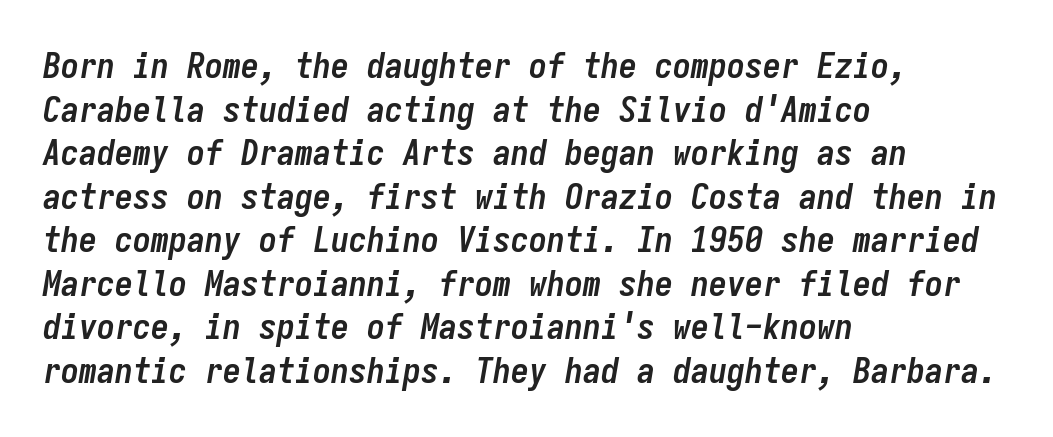
The image shows 36 px semibold, condensed type, italic (leaning right), monospaced; set left-aligned, line spacing 1.21x, normal letter spacing, not underlined; low stroke contrast and a medium x-height.
